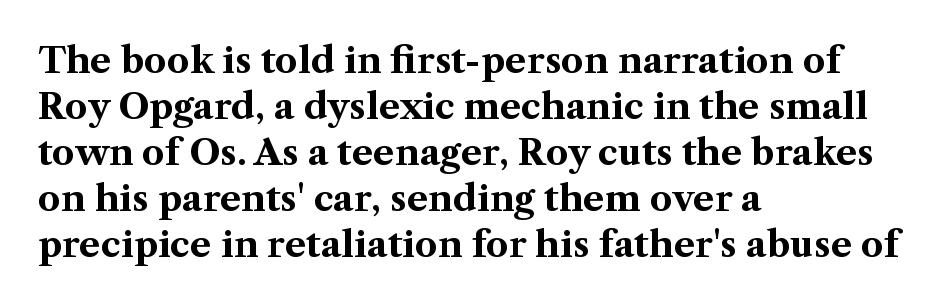
{"serif": "yes", "italic": "no", "bold": "yes", "weight": "bold", "width": "normal", "stroke_contrast": "medium", "x_height": "medium", "monospaced": "no", "underline": "no", "align": "left", "line_spacing": "normal", "line_spacing_ratio": 1.28, "letter_spacing": "normal", "letter_spacing_em": 0.0, "glyph_px": 36}
